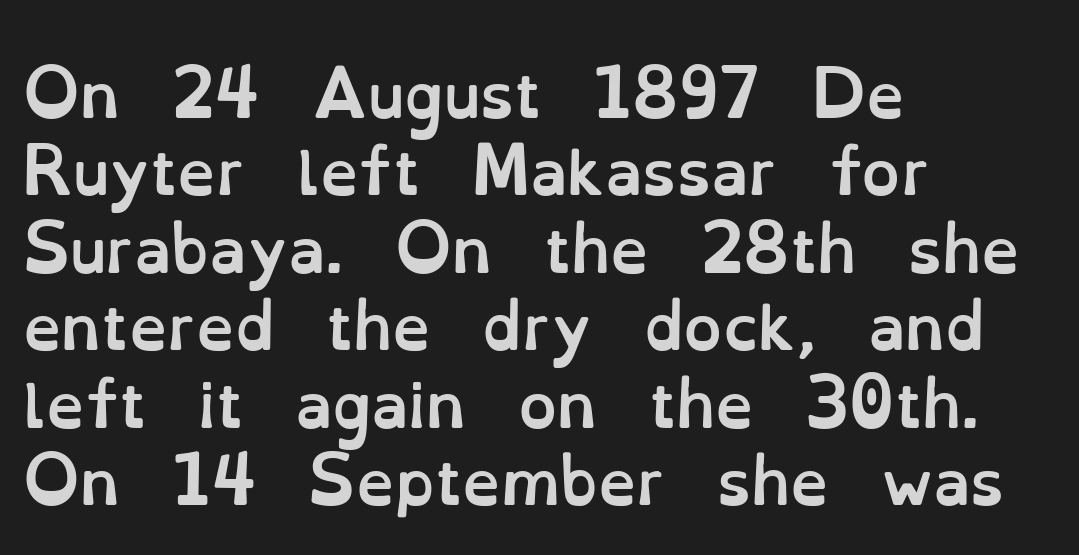
Tall strokes in this sample are plumb rather than angled. The passage shown is typed in a proportional face where columns would drift. Emphasis by weight is at full strength: bold. Line beginnings align vertically; line endings do not. The strip under each line holds only bare page. Short note: letters normally spaced.
